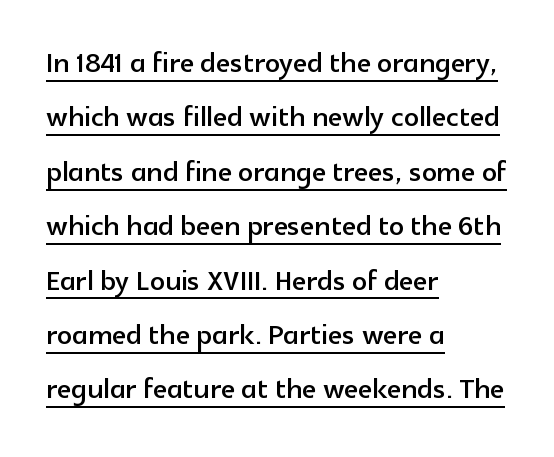
Q: Is the text italic (slanted)? A: No, it is upright.
Q: Is the typeface a serif or a sans-serif typeface? A: Sans-serif.
Q: Is the text underlined? A: Yes.
Q: How is the paragraph aligned? A: Left-aligned.
Q: Is the spacing between letters normal or unusually wide? A: Normal.
Q: Is the spacing between lines tight, normal or loose? A: Normal.
Q: Width (condensed, normal, or wide)? A: Normal.
Q: x-height? A: Medium.
Q: Monospaced? A: No.
